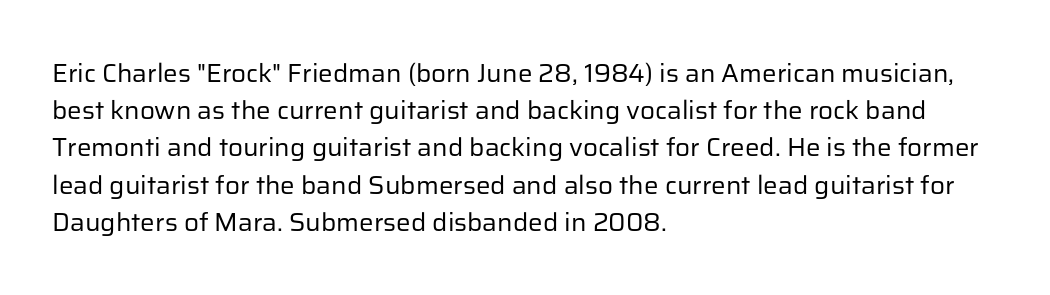
{"italic": "no", "bold": "no", "underline": "no", "align": "left", "line_spacing": "normal", "line_spacing_ratio": 1.43, "letter_spacing": "normal", "letter_spacing_em": 0.0, "glyph_px": 26}
